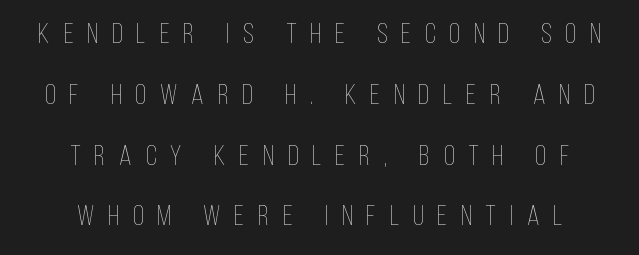
The image shows 28 px thin, condensed type, upright; set centered, loose line spacing (2.17x), unusually wide letter spacing (+0.5 em), not underlined; low stroke contrast and a large x-height.
